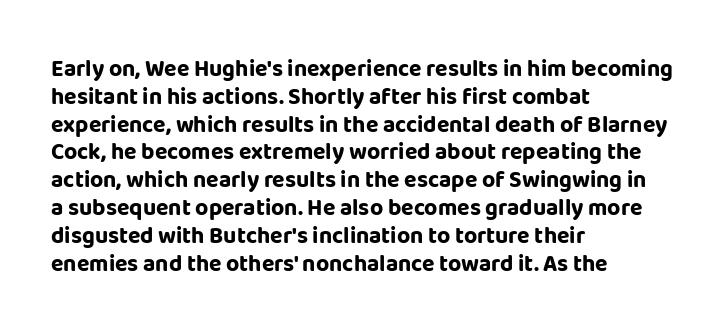
The image shows 23 px bold type, upright; set left-aligned, line spacing 1.21x, normal letter spacing, not underlined.
